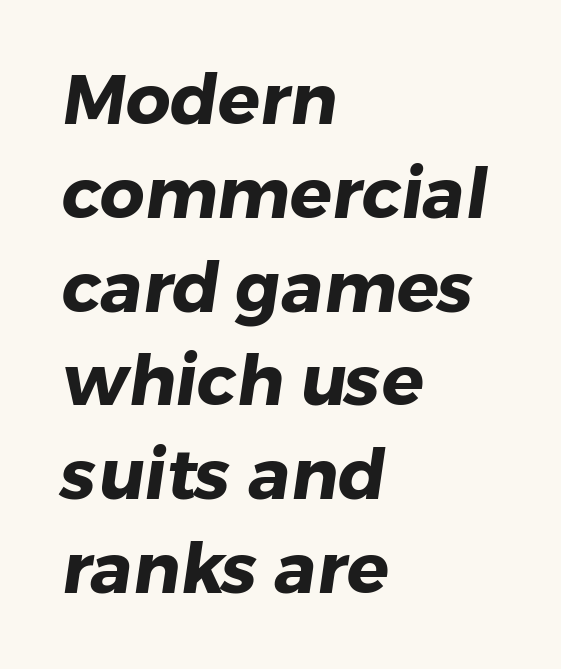
The image shows 70 px heavy sans-serif type; set left-aligned, normal line spacing (1.34x), normal letter spacing, not underlined; low stroke contrast and a medium x-height.
